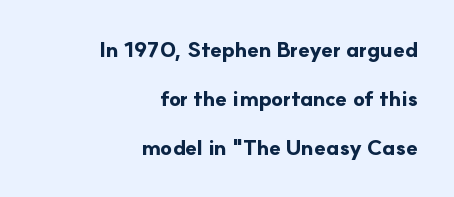
The image shows 21 px bold type, upright; set right-aligned, loose line spacing (2.33x), normal letter spacing, not underlined.
